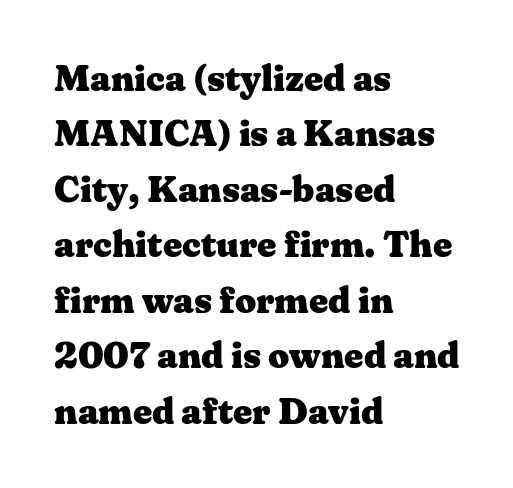
{"serif": "yes", "italic": "no", "bold": "yes", "weight": "heavy", "width": "wide", "stroke_contrast": "medium", "x_height": "medium", "monospaced": "no", "underline": "no", "align": "left", "line_spacing": "normal", "line_spacing_ratio": 1.5, "letter_spacing": "normal", "letter_spacing_em": 0.0, "glyph_px": 37}
